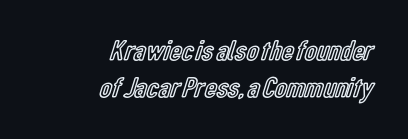
Q: Is the text italic (slanted)? A: Yes.
Q: Is the text underlined? A: No.
Q: How is the paragraph aligned? A: Right-aligned.
Q: Is the spacing between letters normal or unusually wide? A: Normal.
Q: Is the spacing between lines tight, normal or loose? A: Normal.
Q: Width (condensed, normal, or wide)? A: Condensed.
Q: x-height? A: Medium.
Q: Monospaced? A: No.
